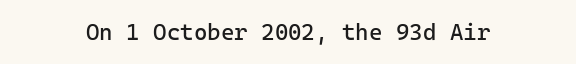
{"italic": "no", "bold": "no", "underline": "no", "align": "center", "letter_spacing": "normal", "letter_spacing_em": 0.0, "glyph_px": 23}
